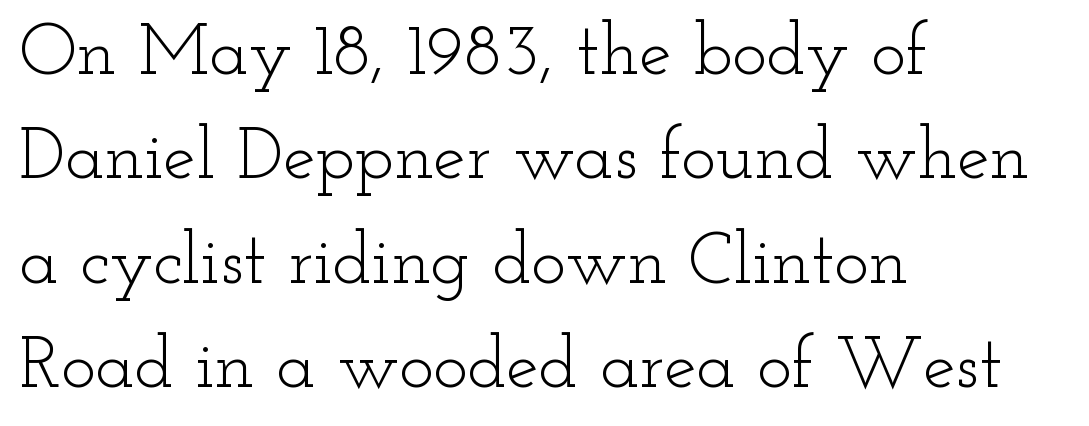
The weight would be labelled regular, book, light, or lighter still. Horizontal bands of white between lines are of average thickness. The text was rendered using a seriffed face with decorative stroke endings. Nope, not italic — everything's standing straight.
